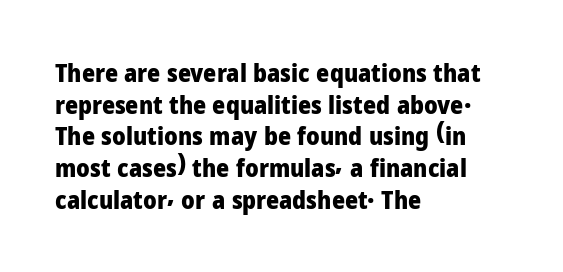
Short and long lines alike share a common starting point at left. The vertical gap from one line to the next is medium. Does the lettering tilt? It doesn't — this is upright. Underline: absent. The tracking reads as untouched default to a designer's eye. Chunky letters — that's bold for sure.
